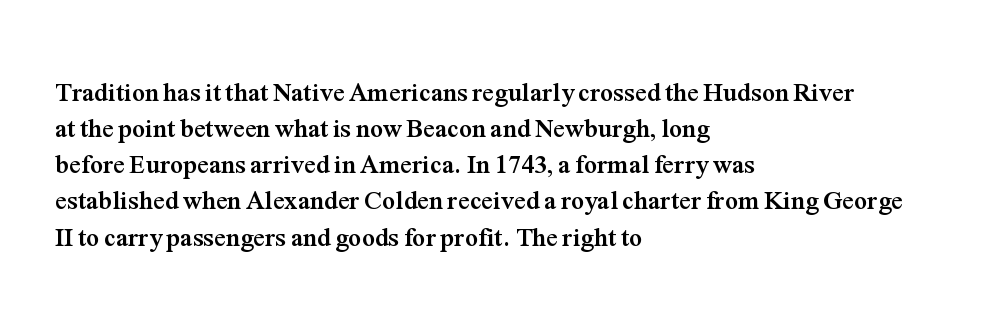
The image shows 26 px bold type, upright; set left-aligned, normal line spacing (1.39x), normal letter spacing, not underlined.
